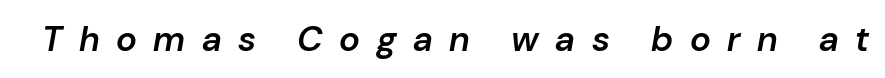
The image shows 35 px semibold type, italic (leaning right); set unusually wide letter spacing (+0.47 em), not underlined; low stroke contrast and a medium x-height.
